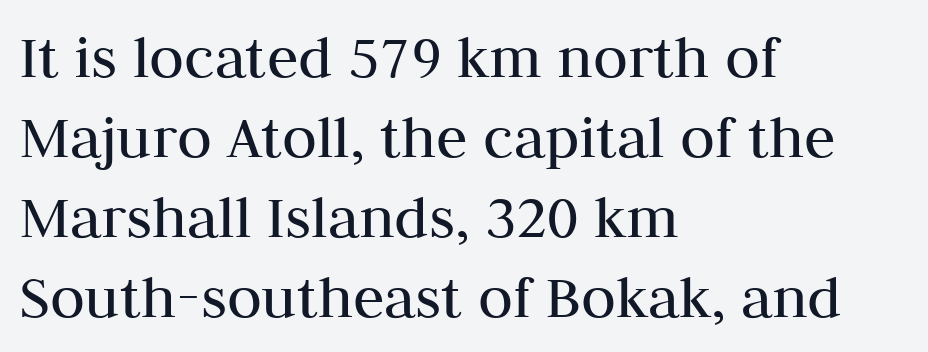
The image shows 64 px regular-weight serif type, upright; set left-aligned, normal line spacing (1.25x), normal letter spacing, not underlined; medium stroke contrast and a medium x-height.
